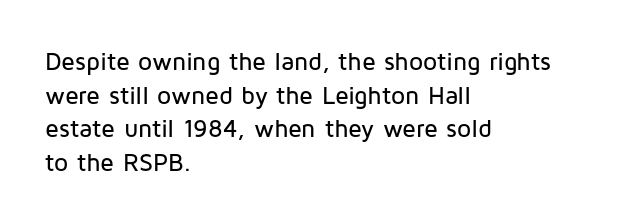
Caption: multi-line text, flush left, ragged right. The font's upright variant was chosen for this text. What stands out about the letter spacing? Nothing — it is the standard amount. Has an underline been added? It has not. This block has exactly the height ordinary leading produces.
